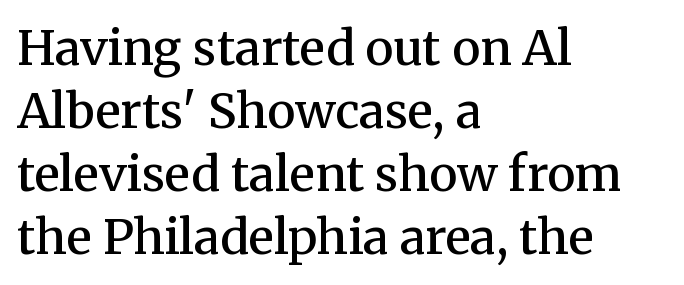
The image shows 48 px semibold serif type, upright; set left-aligned, normal line spacing (1.31x), normal letter spacing, not underlined; medium stroke contrast and a medium x-height.
